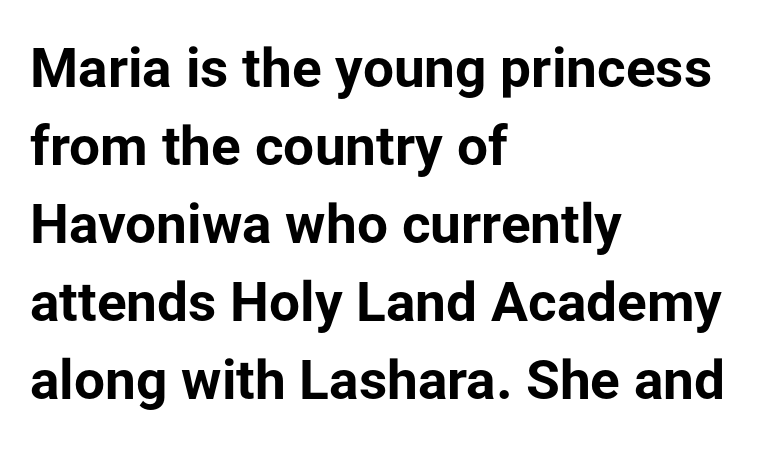
Q: Is the text bold? A: Yes.
Q: Is the text italic (slanted)? A: No, it is upright.
Q: Is the typeface a serif or a sans-serif typeface? A: Sans-serif.
Q: Is the text underlined? A: No.
Q: How is the paragraph aligned? A: Left-aligned.
Q: Is the spacing between letters normal or unusually wide? A: Normal.
Q: Is the spacing between lines tight, normal or loose? A: Normal.
Q: Width (condensed, normal, or wide)? A: Normal.
Q: Stroke contrast? A: Low.
Q: x-height? A: Medium.
Q: Monospaced? A: No.
